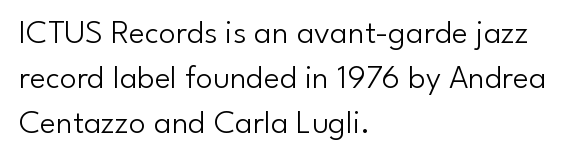
{"serif": "no", "italic": "no", "bold": "no", "weight": "light", "width": "normal", "stroke_contrast": "low", "x_height": "small", "monospaced": "no", "underline": "no", "align": "left", "line_spacing": "normal", "line_spacing_ratio": 1.32, "letter_spacing": "normal", "letter_spacing_em": 0.0, "glyph_px": 34}
